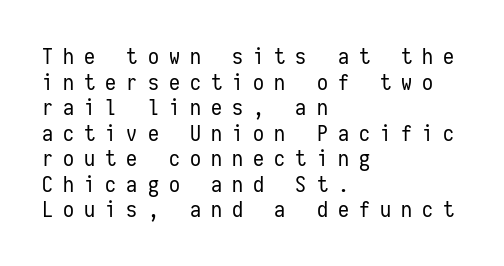
The font is comparable to plain body text, perhaps lighter. Does extra space separate the letters? Yes, quite a lot of it. The typesetter chose a ragged-right arrangement here. Any mark beneath the type? The region is blank. If you drew a line through each stem, it would be perfectly vertical.
